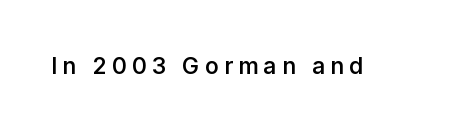
Letter spacing: wide. No word sits above an underline. If you drew a line through each stem, it would be perfectly vertical. On the weight axis this lands at semibold, roughly 600.
